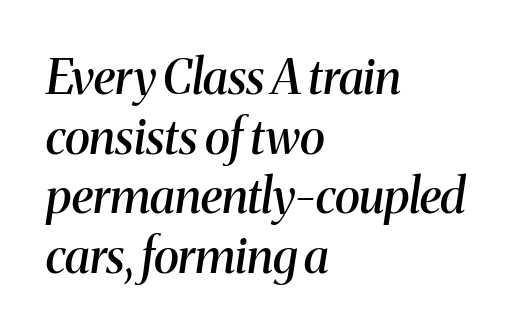
{"serif": "yes", "italic": "yes", "lean": "right", "slant_degrees": 8, "bold": "semi", "weight": "semibold", "width": "normal", "stroke_contrast": "medium", "x_height": "medium", "monospaced": "no", "underline": "no", "align": "left", "line_spacing_ratio": 1.24, "letter_spacing": "normal", "letter_spacing_em": 0.0, "glyph_px": 48}
